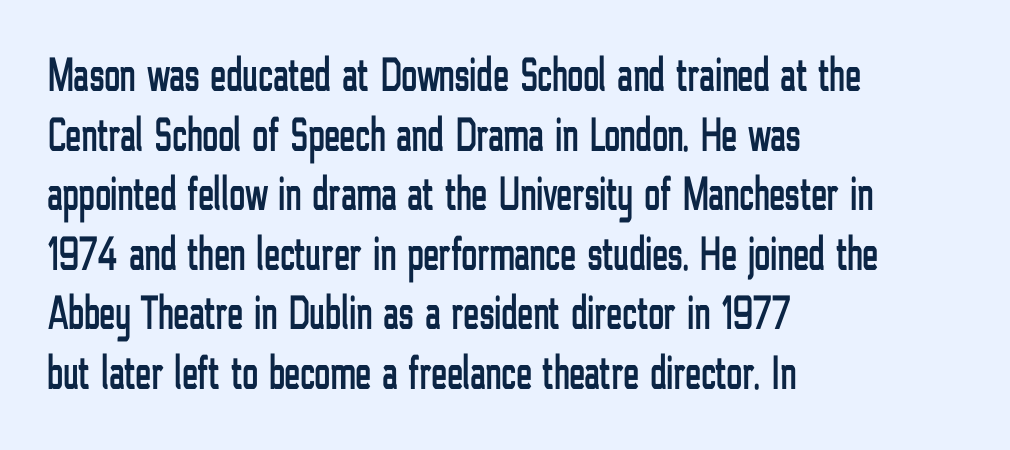
The image shows 48 px condensed sans-serif type, upright; set left-aligned, line spacing 1.24x, normal letter spacing, not underlined; low stroke contrast and a medium x-height.
